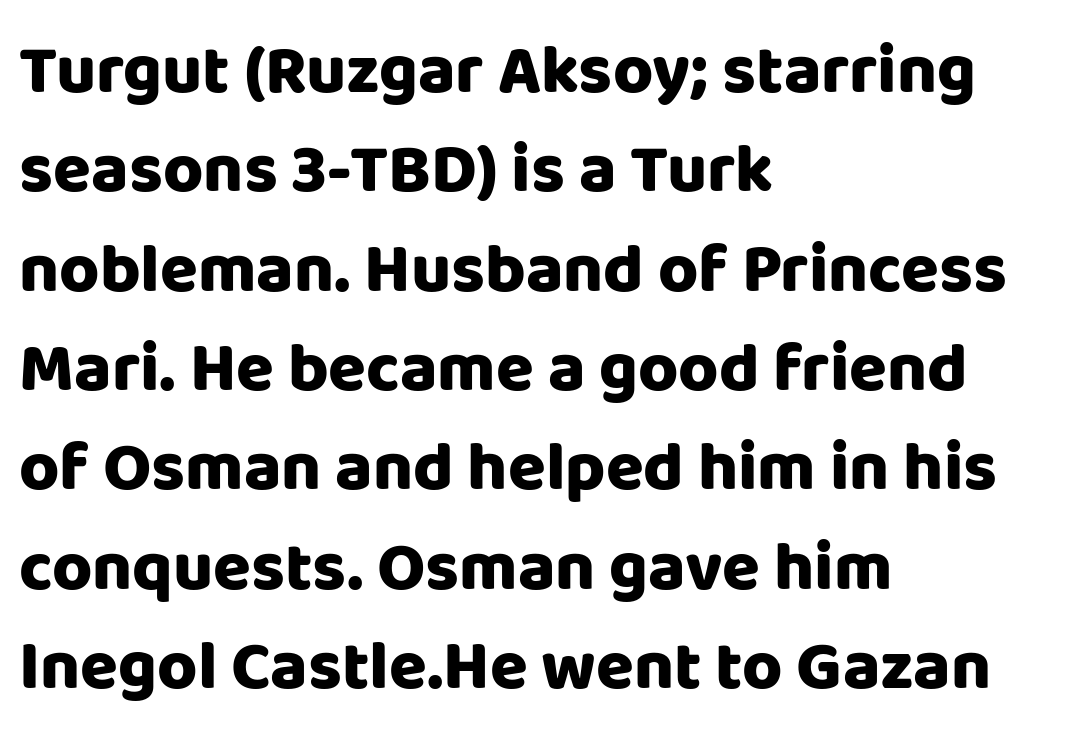
The image shows 69 px heavy sans-serif type, upright; set left-aligned, normal line spacing (1.44x), normal letter spacing, not underlined; low stroke contrast and a large x-height.
